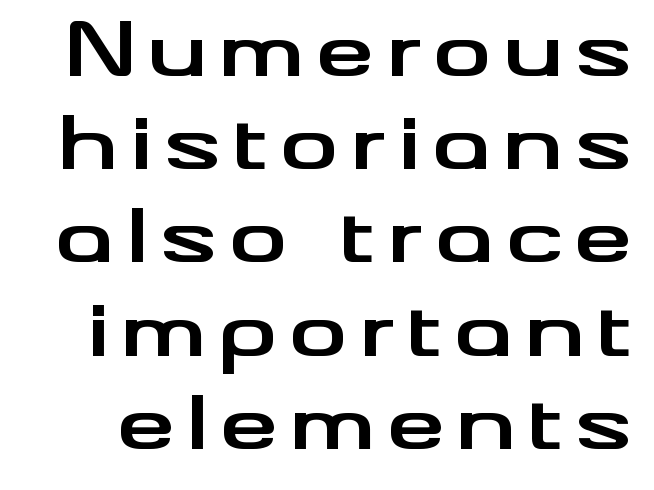
Q: Is the text bold? A: Yes.
Q: Is the text italic (slanted)? A: No, it is upright.
Q: Is the typeface a serif or a sans-serif typeface? A: Sans-serif.
Q: Is the text underlined? A: No.
Q: Is the spacing between lines tight, normal or loose? A: Normal.
Q: Width (condensed, normal, or wide)? A: Wide.
Q: Stroke contrast? A: Medium.
Q: x-height? A: Small.
Q: Monospaced? A: No.
